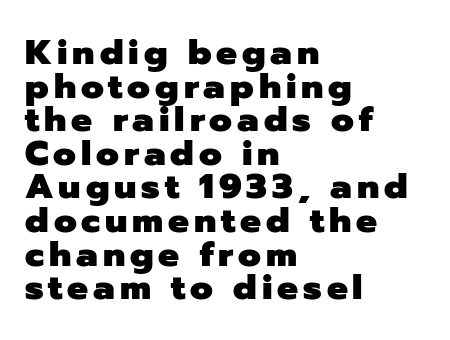
The image shows 35 px heavy sans-serif type, upright; set left-aligned, tight line spacing (0.96x), not underlined; low stroke contrast and a medium x-height.
